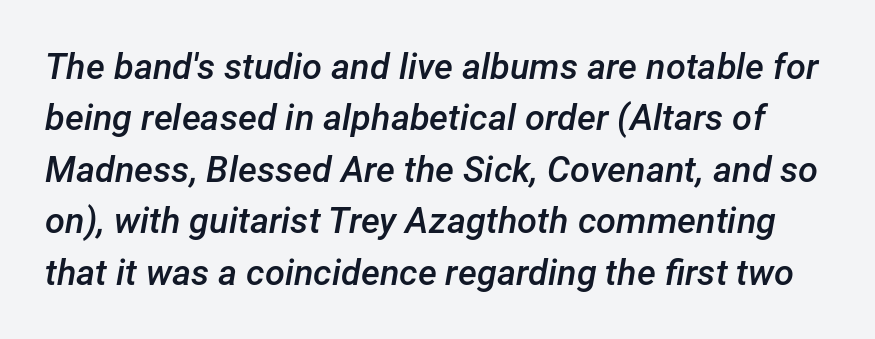
{"italic": "yes", "lean": "right", "slant_degrees": 12, "bold": "semi", "weight": "semibold", "width": "normal", "stroke_contrast": "low", "x_height": "medium", "monospaced": "no", "underline": "no", "line_spacing": "normal", "line_spacing_ratio": 1.43, "letter_spacing": "normal", "letter_spacing_em": 0.0, "glyph_px": 36}
